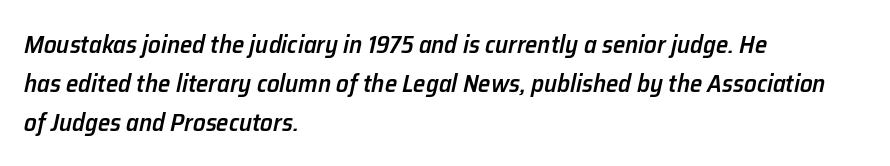
{"italic": "yes", "lean": "right", "slant_degrees": 12, "bold": "semi", "underline": "no", "align": "left", "line_spacing": "normal", "line_spacing_ratio": 1.56, "letter_spacing": "normal", "letter_spacing_em": 0.0, "glyph_px": 25}
